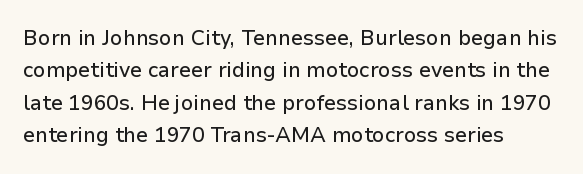
Glyph-to-glyph distance matches everyday printed text. Upright lettering throughout. Notice how descenders clear the ascenders below comfortably — that's standard leading. The strip under each line holds only bare page. Layout note: lines flush left.
